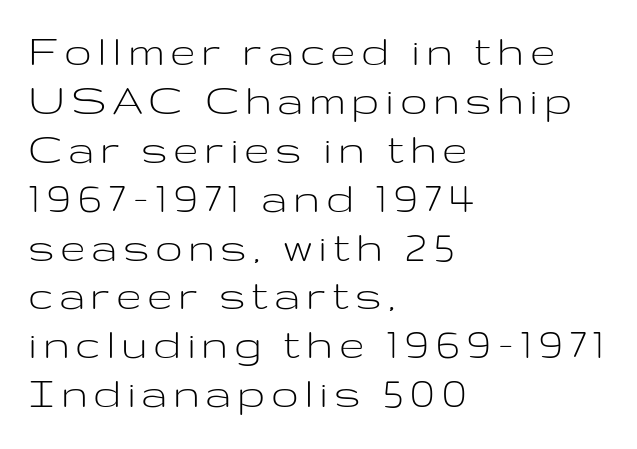
The image shows 47 px light, wide sans-serif type, upright; set left-aligned, tight line spacing (1.04x), not underlined; low stroke contrast and a medium x-height.
